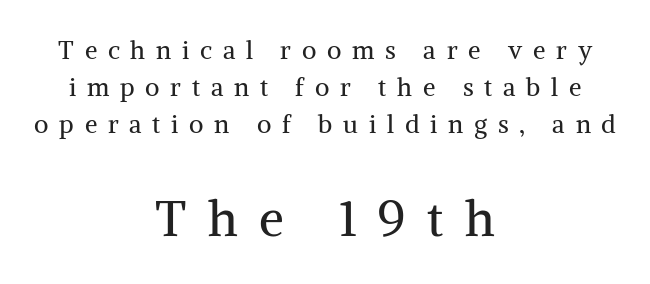
The image shows 50 px regular-weight serif type, upright; set centered, normal line spacing (1.49x), unusually wide letter spacing (+0.43 em), not underlined; the second (bottom) block is 2.0x larger; medium stroke contrast and a medium x-height.
